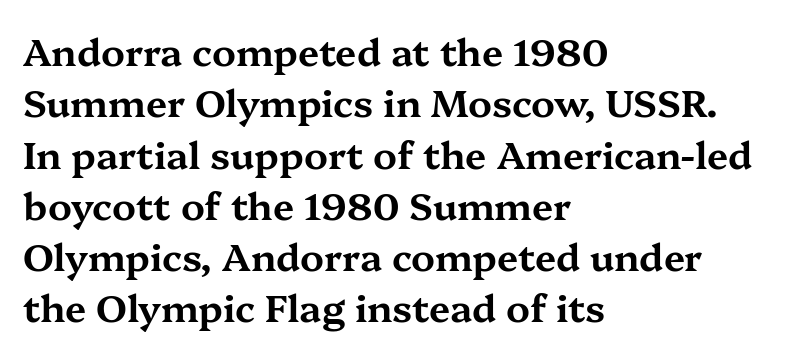
Tracking value appears to be zero — textbook default spacing. Small tapered or slab feet sit at the stroke ends, so this counts as serif. Summary of vertical rhythm: regular, with standard interline spacing. Proportional: the letters do not fall into vertical columns. Check under the words: just untouched page.
